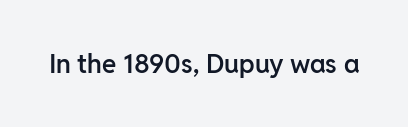
The image shows 26 px text type, upright; set normal letter spacing, not underlined.
